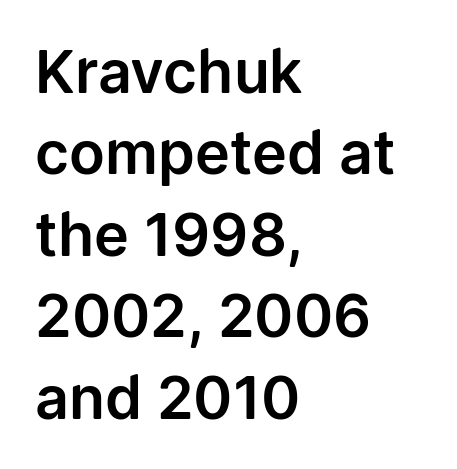
{"serif": "no", "italic": "no", "width": "normal", "stroke_contrast": "low", "x_height": "medium", "monospaced": "no", "underline": "no", "align": "left", "line_spacing": "normal", "line_spacing_ratio": 1.38, "letter_spacing": "normal", "letter_spacing_em": 0.0, "glyph_px": 59}
